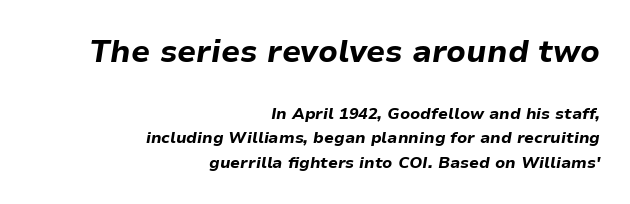
Q: Is the text bold? A: Yes.
Q: Is the text italic (slanted)? A: Yes, it leans right by about 9 degrees.
Q: Is the text underlined? A: No.
Q: How is the paragraph aligned? A: Right-aligned.
Q: Is the spacing between letters normal or unusually wide? A: Normal.
Q: Is the spacing between lines tight, normal or loose? A: Normal.
Q: Which block of text is set in a larger size, the first (top) or the second (bottom)? A: The first (top) one.
Q: Width (condensed, normal, or wide)? A: Normal.
Q: Stroke contrast? A: Low.
Q: x-height? A: Medium.
Q: Monospaced? A: No.
